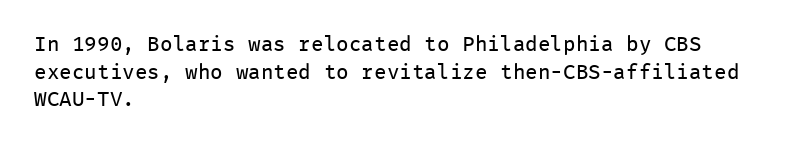
{"italic": "no", "bold": "no", "underline": "no", "align": "left", "line_spacing": "normal", "line_spacing_ratio": 1.32, "letter_spacing": "normal", "letter_spacing_em": 0.0, "glyph_px": 21}
